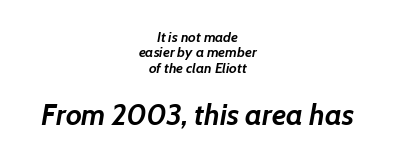
Nobody touched the tracking dial on this one. Think of a printed novel: that variable character pitch is what you see here. Does the bottom block carry the larger type? Yes, it does. The vertical gap from one line to the next is small. Pretty heavy lettering here — definitely bold. Observe the lean: these are italic letterforms.
